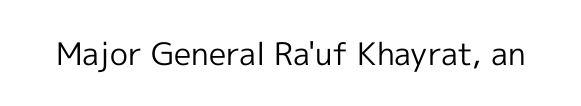
A light-to-regular cut is what we see here. Every character sits straight up, as roman type does. The baseline area is clear. The typeface chosen for these lines omits serifs.
